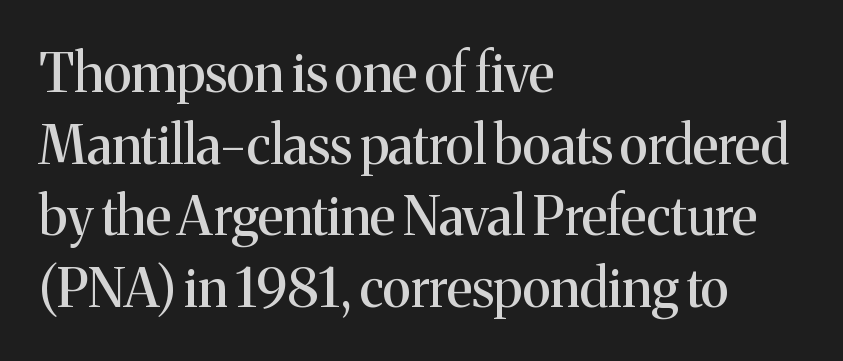
The image shows 53 px serif type, upright; set left-aligned, normal line spacing (1.35x), normal letter spacing, not underlined; medium stroke contrast and a medium x-height.
